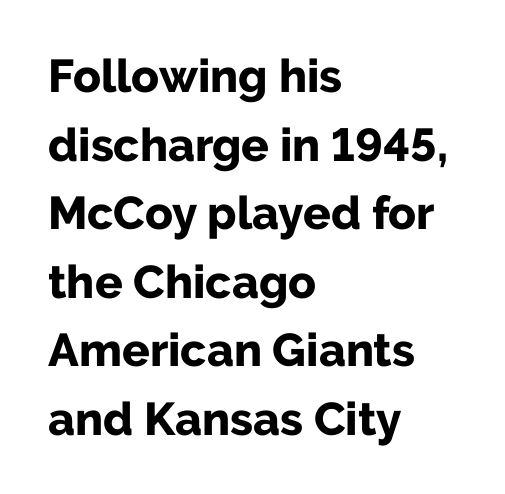
The image shows 46 px bold sans-serif type, upright; set left-aligned, normal line spacing (1.49x), normal letter spacing, not underlined; low stroke contrast and a medium x-height.
